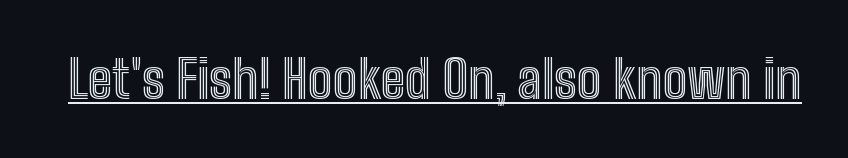
{"italic": "no", "width": "condensed", "x_height": "medium", "monospaced": "no", "underline": "yes", "letter_spacing": "normal", "letter_spacing_em": 0.0, "glyph_px": 52}
